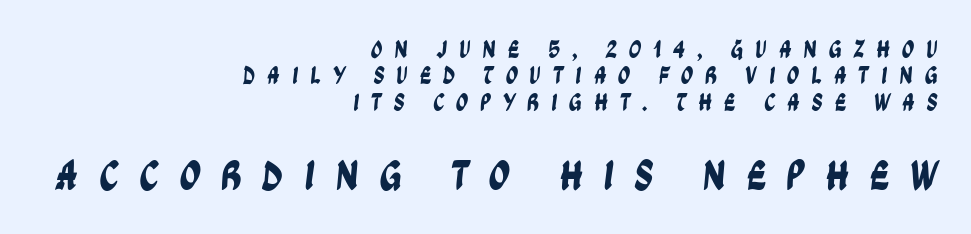
The image shows 43 px condensed sans-serif type; set right-aligned, tight line spacing (1.06x), unusually wide letter spacing (+0.46 em), not underlined; the second (bottom) block is 1.72x larger; low stroke contrast and a large x-height.
